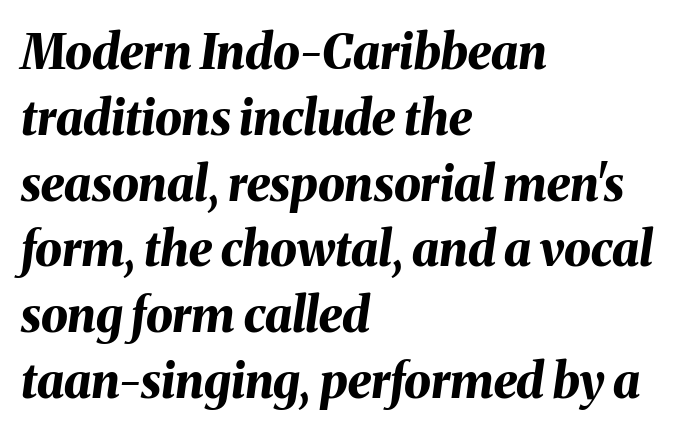
Does the weight exceed regular? Yes, all the way to bold. The space directly below the letters is spotless. This sample has the flowing, uneven cadence of proportional lettering. The leading is moderate, giving the passage an even texture.
